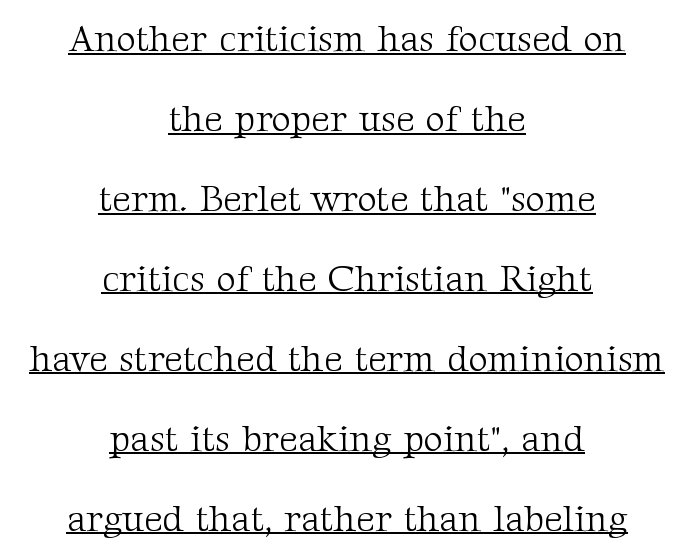
The image shows 37 px light serif type, upright; set centered, loose line spacing (2.16x), normal letter spacing, underlined; medium stroke contrast and a medium x-height.
